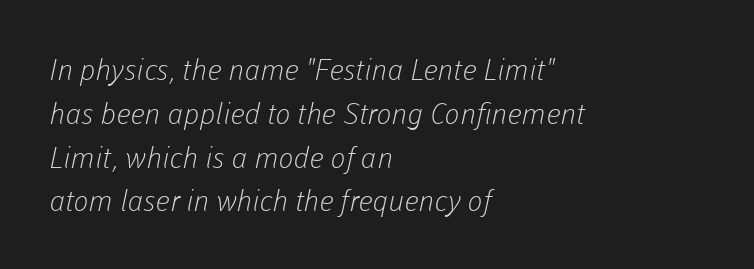
{"serif": "no", "bold": "no", "weight": "light", "width": "normal", "stroke_contrast": "low", "x_height": "medium", "monospaced": "no", "underline": "no", "align": "left", "line_spacing": "normal", "line_spacing_ratio": 1.51, "letter_spacing": "normal", "letter_spacing_em": 0.0, "glyph_px": 29}
